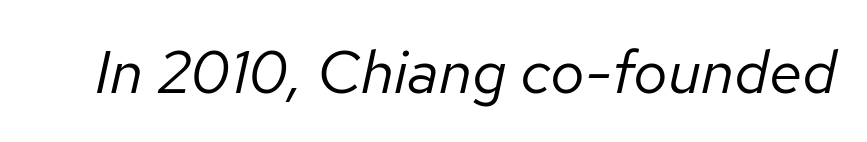
The image shows 61 px regular-weight type, italic (leaning right); set normal letter spacing, not underlined; low stroke contrast and a medium x-height.
